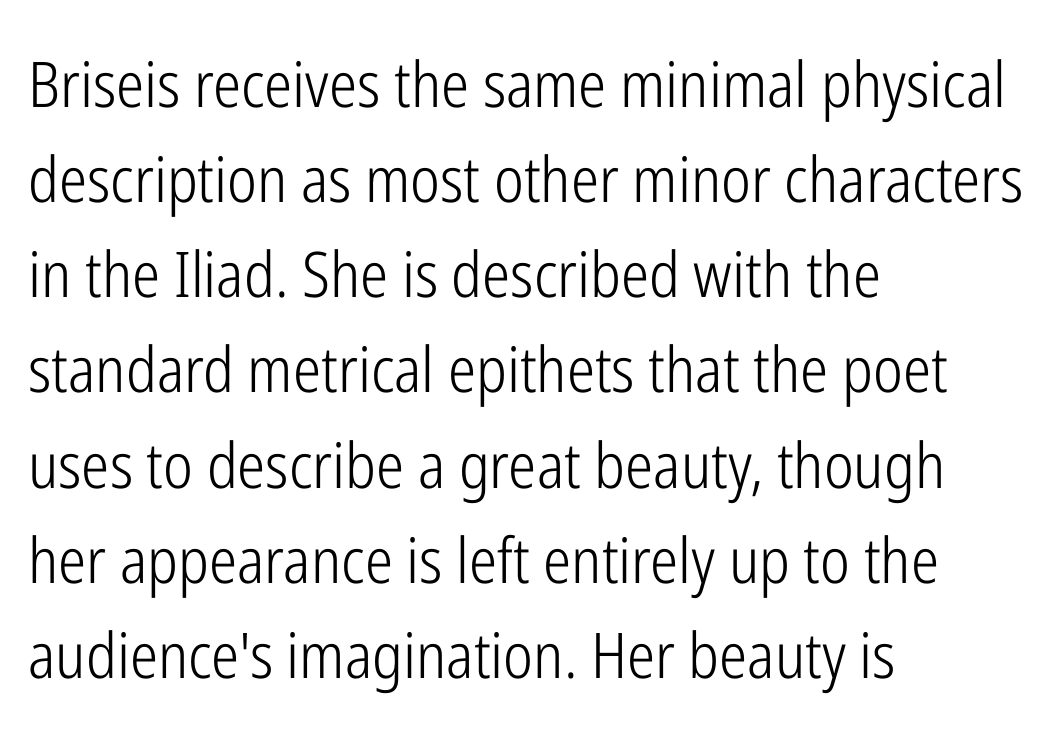
{"serif": "no", "italic": "no", "bold": "no", "weight": "light", "width": "condensed", "stroke_contrast": "low", "x_height": "medium", "monospaced": "no", "underline": "no", "align": "left", "line_spacing": "normal", "line_spacing_ratio": 1.51, "letter_spacing": "normal", "letter_spacing_em": 0.0, "glyph_px": 63}
